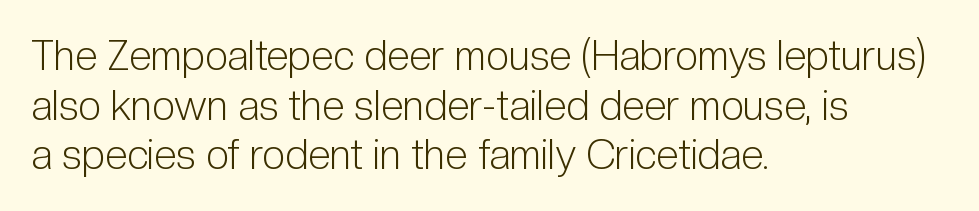
The image shows 41 px light, condensed sans-serif type, upright; set left-aligned, line spacing 1.21x, normal letter spacing, not underlined; low stroke contrast and a medium x-height.
